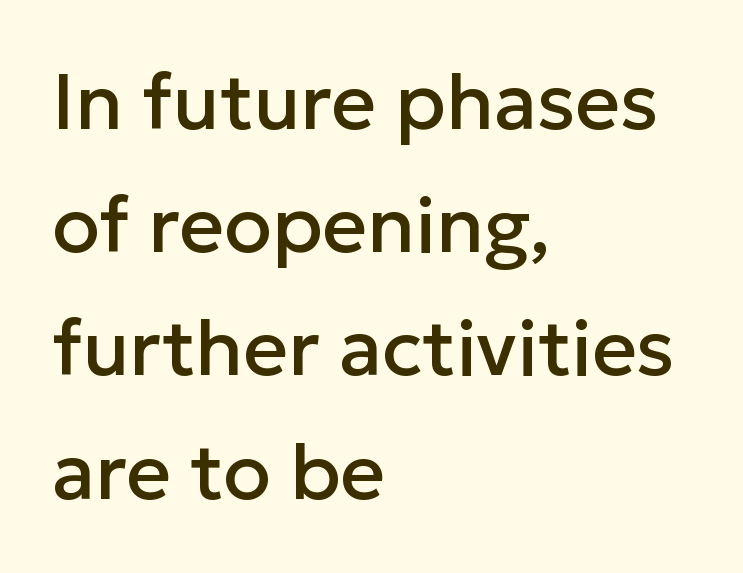
Q: Is the text italic (slanted)? A: No, it is upright.
Q: Is the typeface a serif or a sans-serif typeface? A: Sans-serif.
Q: Is the text underlined? A: No.
Q: How is the paragraph aligned? A: Left-aligned.
Q: Is the spacing between letters normal or unusually wide? A: Normal.
Q: Is the spacing between lines tight, normal or loose? A: Normal.
Q: Width (condensed, normal, or wide)? A: Normal.
Q: Stroke contrast? A: Low.
Q: x-height? A: Medium.
Q: Monospaced? A: No.
